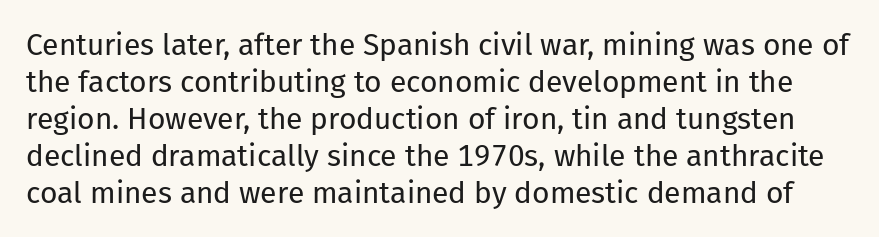
The specimen reads as upright at a glance. Summary of weight: not heavy and not bold. The words here are not underlined. Here the designer chose a conventional face with non-uniform glyph widths. No extra tracking has been applied to these lines.
